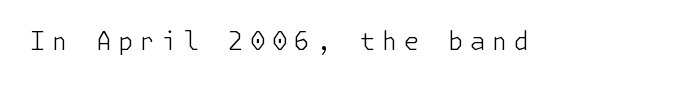
{"italic": "no", "bold": "no", "underline": "no", "letter_spacing": "wide", "letter_spacing_em": 0.26, "glyph_px": 25}
